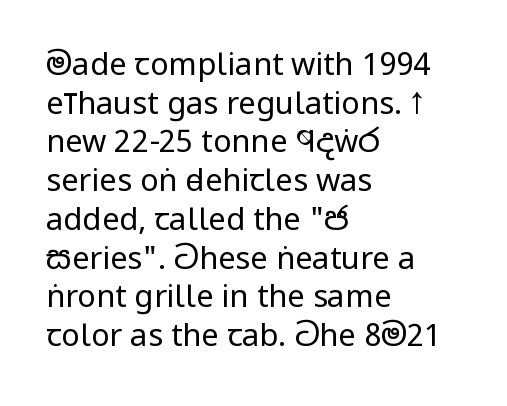
The image shows 31 px regular-weight, condensed sans-serif type, upright; set left-aligned, normal line spacing (1.25x), normal letter spacing, not underlined; low stroke contrast and a large x-height.
